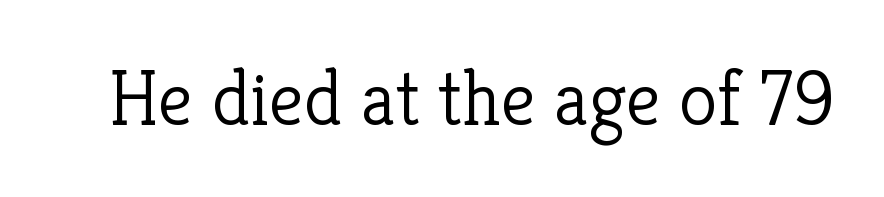
The image shows 78 px light serif type, upright; set normal letter spacing, not underlined; low stroke contrast and a medium x-height.
